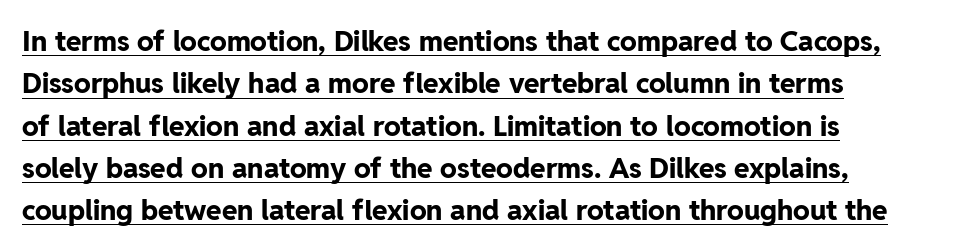
What decoration does the sample have? An underline. The leading is moderate, giving the passage an even texture. Is the block centered? No — it sits flush against the left margin. The axis of the letterforms is exactly vertical.
